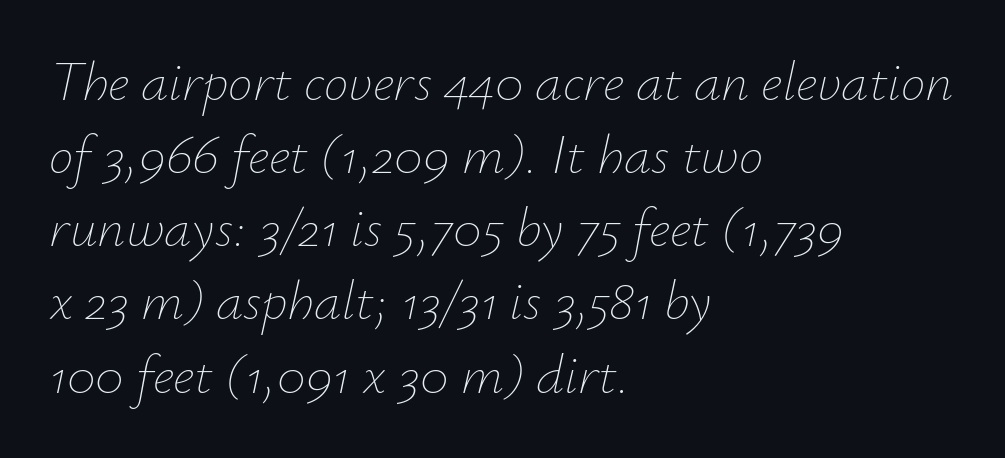
Whoever set this chose a conventional vertical rhythm. Is this a fixed-width face? No — the glyphs have proportional, varying widths. Words appear dense and cohesive because spacing is normal. The axis of the letterforms is tilted away from vertical. These lines are set flush left with a ragged right edge.
